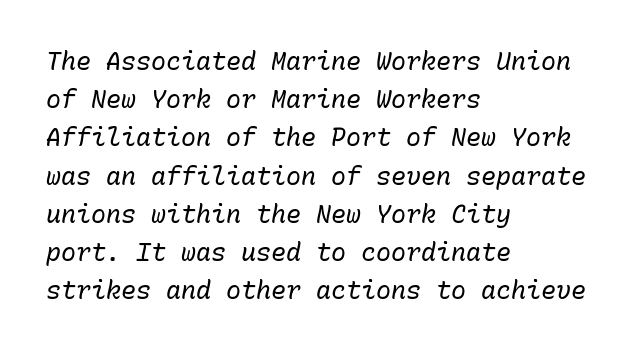
{"italic": "yes", "lean": "right", "slant_degrees": 10, "bold": "no", "underline": "no", "align": "left", "line_spacing": "normal", "line_spacing_ratio": 1.53, "letter_spacing": "normal", "letter_spacing_em": 0.0, "glyph_px": 25}
